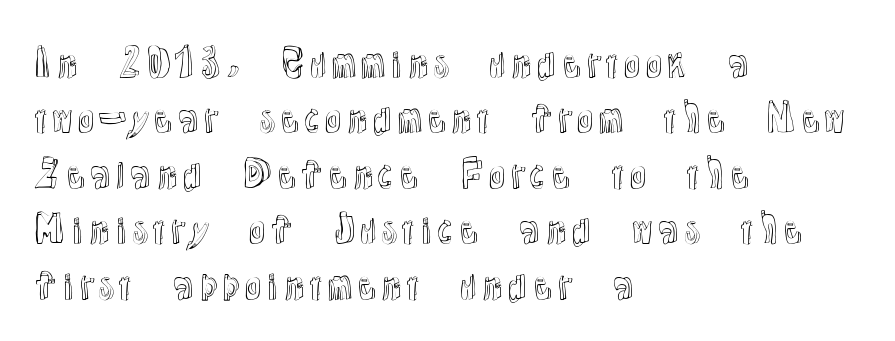
Q: Is the text italic (slanted)? A: No, it is upright.
Q: Is the text underlined? A: No.
Q: How is the paragraph aligned? A: Left-aligned.
Q: Is the spacing between letters normal or unusually wide? A: Normal.
Q: Is the spacing between lines tight, normal or loose? A: Normal.
Q: Width (condensed, normal, or wide)? A: Normal.
Q: x-height? A: Medium.
Q: Monospaced? A: No.
